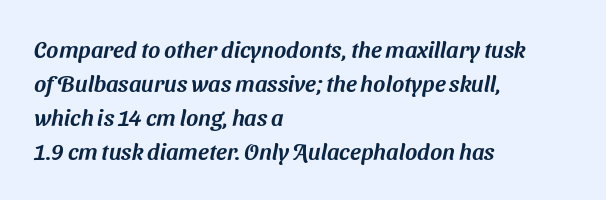
Q: Is the text underlined? A: No.
Q: How is the paragraph aligned? A: Left-aligned.
Q: Is the spacing between letters normal or unusually wide? A: Normal.
Q: Is the spacing between lines tight, normal or loose? A: Normal.
